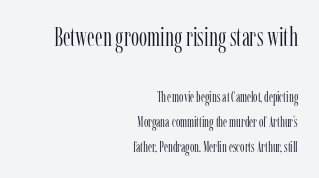
Nobody touched the tracking dial on this one. Italic? Not at all — the glyphs are vertical. Between these two stacked blocks, the higher one wins on size. Typeset ragged left — the right edge is the straight one.
